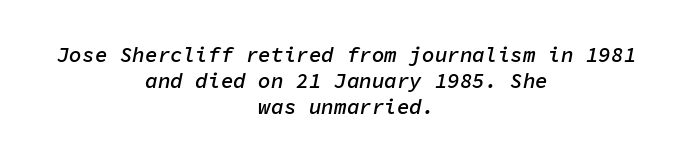
A typesetter would call this zero additional tracking. Check the space under the baseline: it is left empty. The paragraph has two soft edges and a firm central axis. This is oblique type, the kind used for emphasis or titles. The strokes are fattened partway — semibold, not bold.
